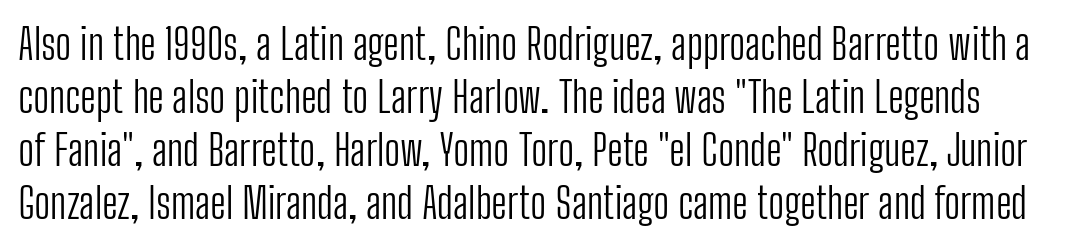
Q: Is the text bold? A: No.
Q: Is the text italic (slanted)? A: No, it is upright.
Q: Is the typeface a serif or a sans-serif typeface? A: Sans-serif.
Q: Is the text underlined? A: No.
Q: Is the spacing between letters normal or unusually wide? A: Normal.
Q: Is the spacing between lines tight, normal or loose? A: Normal.
Q: Width (condensed, normal, or wide)? A: Condensed.
Q: Stroke contrast? A: Low.
Q: x-height? A: Medium.
Q: Monospaced? A: No.
